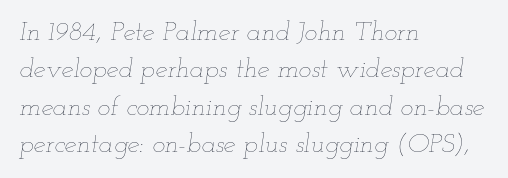
{"italic": "yes", "lean": "right", "slant_degrees": 12, "bold": "no", "underline": "no", "align": "left", "line_spacing": "normal", "line_spacing_ratio": 1.38, "letter_spacing": "normal", "letter_spacing_em": 0.0, "glyph_px": 27}
